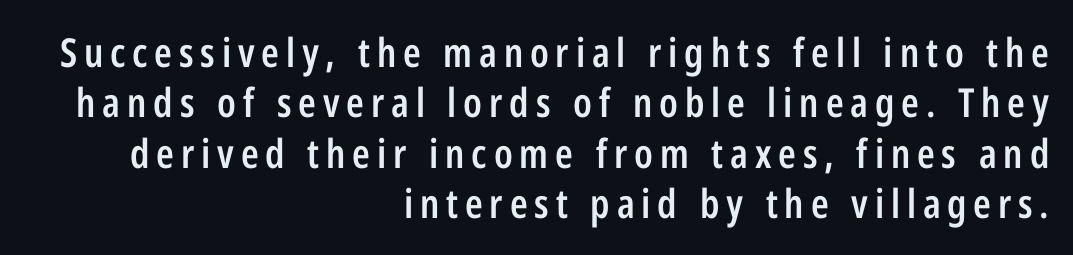
{"serif": "no", "italic": "no", "bold": "semi", "weight": "semibold", "width": "condensed", "stroke_contrast": "low", "x_height": "medium", "monospaced": "no", "underline": "no", "align": "right", "line_spacing": "normal", "line_spacing_ratio": 1.26, "glyph_px": 40}
